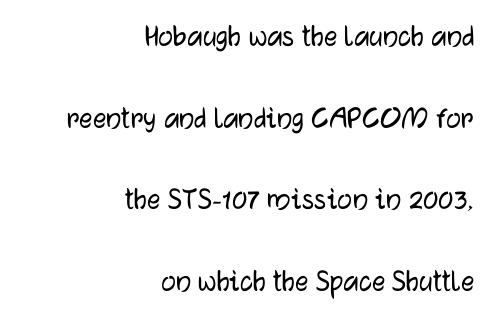
Honestly, the rows look like they've been pulled way apart. The face used here is rendered with its standard letterfit. No italicization has been applied; the sample stays upright. Descender tails drop into unmarked territory. No feet cap the strokes, marking this as sans-serif type.
